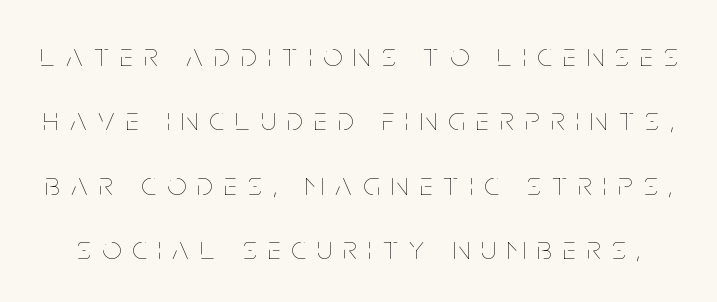
{"italic": "no", "bold": "no", "weight": "thin", "width": "condensed", "stroke_contrast": "low", "x_height": "large", "monospaced": "no", "underline": "no", "line_spacing": "loose", "line_spacing_ratio": 1.95, "letter_spacing": "wide", "letter_spacing_em": 0.35, "glyph_px": 33}
